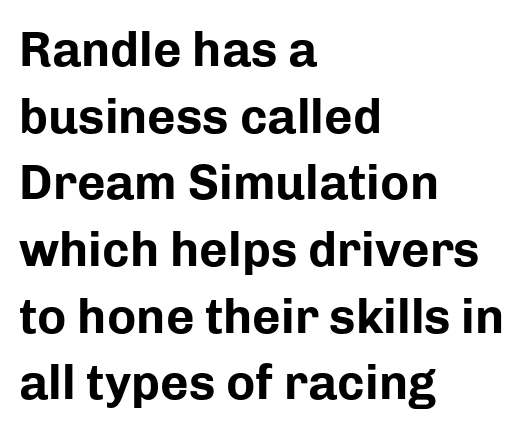
{"serif": "no", "italic": "no", "bold": "yes", "weight": "bold", "width": "normal", "stroke_contrast": "low", "x_height": "medium", "monospaced": "no", "underline": "no", "align": "left", "line_spacing": "normal", "line_spacing_ratio": 1.36, "letter_spacing": "normal", "letter_spacing_em": 0.0, "glyph_px": 49}
